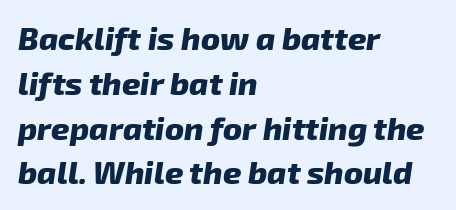
In CSS terms this would be text-align: left. Notice how thick the strokes are: this is what a full bold looks like. Plain, unruled lines of type. The passage shown stacks its lines at a standard gap. Slant detected: the letters are inclined.
